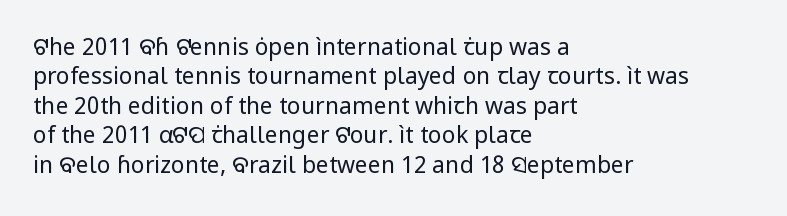
The image shows 23 px text type, upright; set left-aligned, normal line spacing (1.28x), normal letter spacing, not underlined.
